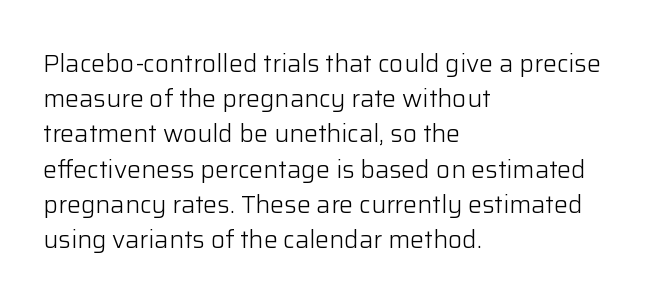
Q: Is the text bold? A: No.
Q: Is the text italic (slanted)? A: No, it is upright.
Q: Is the text underlined? A: No.
Q: How is the paragraph aligned? A: Left-aligned.
Q: Is the spacing between letters normal or unusually wide? A: Normal.
Q: Is the spacing between lines tight, normal or loose? A: Normal.
